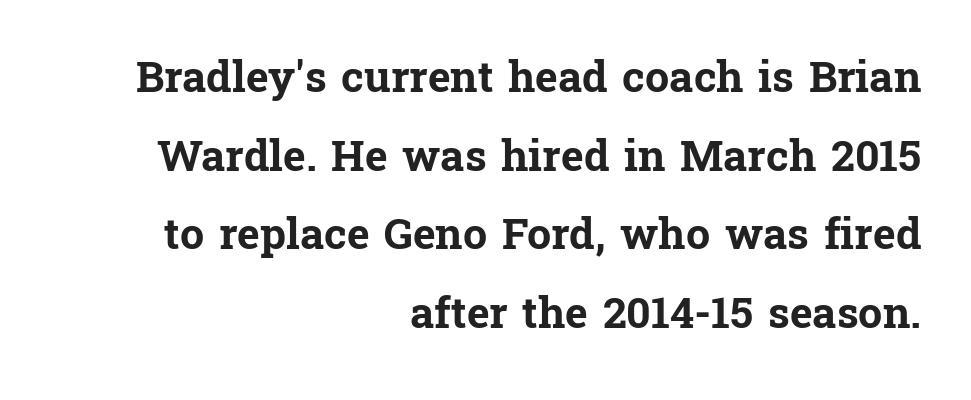
The image shows 43 px bold serif type, upright; set right-aligned, line spacing 1.83x, normal letter spacing, not underlined; low stroke contrast and a medium x-height.
